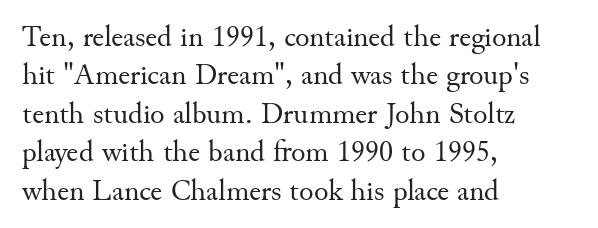
Notice how the stems are strictly vertical — no italics here. Horizontally, the lines are justified to the leading edge only. Stems and bowls with no extra thickness — not bold. Anything drawn beneath the words? Only blank space. Notice how descenders clear the ascenders below comfortably — that's standard leading. Caption: standard tracking, unaltered.
